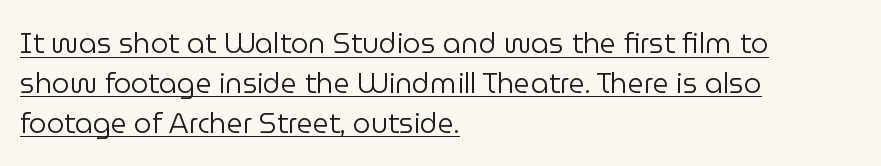
{"serif": "no", "italic": "no", "bold": "no", "weight": "regular", "width": "normal", "stroke_contrast": "low", "x_height": "medium", "monospaced": "no", "underline": "yes", "align": "left", "line_spacing": "normal", "line_spacing_ratio": 1.42, "letter_spacing": "normal", "letter_spacing_em": 0.0, "glyph_px": 28}
